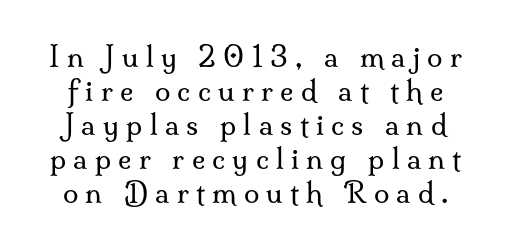
The image shows 28 px regular-weight serif type, upright; set line spacing 1.21x, unusually wide letter spacing (+0.26 em), not underlined; medium stroke contrast and a small x-height.
